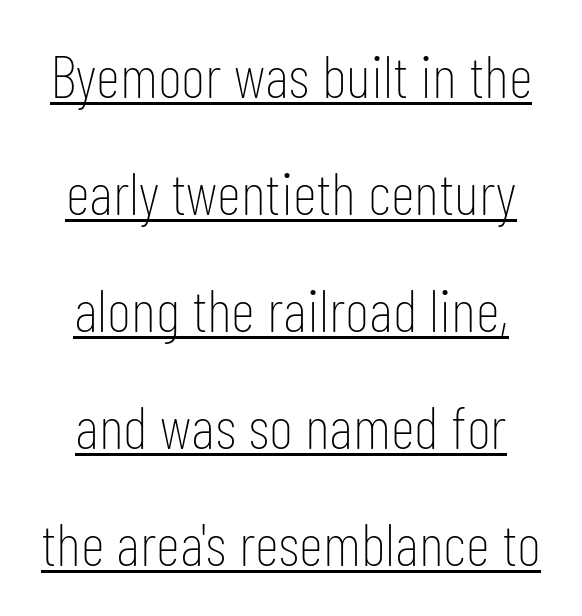
Q: Is the text bold? A: No.
Q: Is the text italic (slanted)? A: No, it is upright.
Q: Is the typeface a serif or a sans-serif typeface? A: Sans-serif.
Q: Is the text underlined? A: Yes.
Q: Is the spacing between letters normal or unusually wide? A: Normal.
Q: Is the spacing between lines tight, normal or loose? A: Loose.
Q: Width (condensed, normal, or wide)? A: Condensed.
Q: Stroke contrast? A: Low.
Q: x-height? A: Medium.
Q: Monospaced? A: No.
